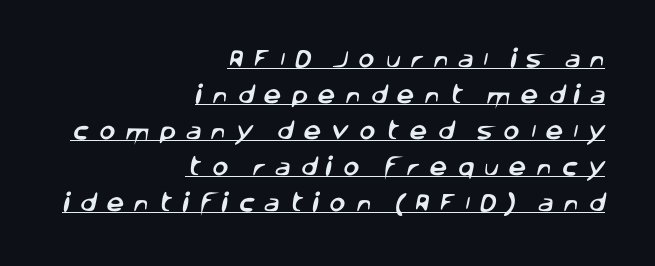
{"underline": "yes", "align": "right", "line_spacing_ratio": 1.8, "letter_spacing": "wide", "letter_spacing_em": 0.47, "glyph_px": 20}
